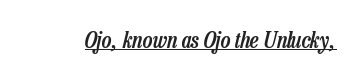
{"italic": "yes", "lean": "right", "slant_degrees": 13, "bold": "semi", "underline": "yes", "letter_spacing": "normal", "letter_spacing_em": 0.0, "glyph_px": 23}
